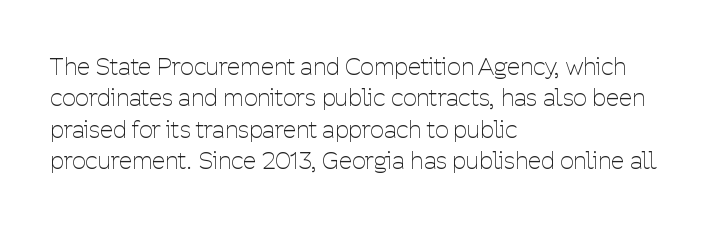
{"italic": "no", "bold": "no", "underline": "no", "align": "left", "line_spacing": "normal", "line_spacing_ratio": 1.31, "letter_spacing": "normal", "letter_spacing_em": 0.0, "glyph_px": 24}
